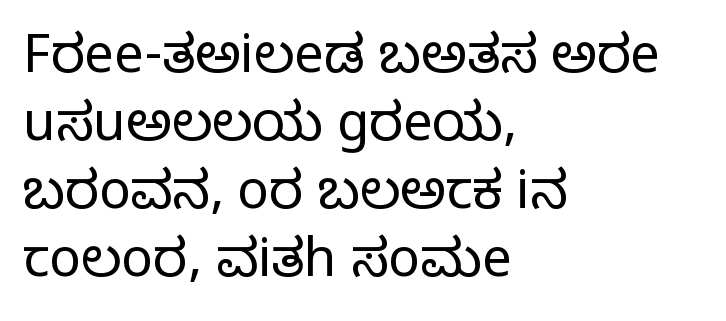
{"serif": "yes", "italic": "no", "bold": "no", "weight": "regular", "width": "normal", "stroke_contrast": "low", "x_height": "large", "monospaced": "no", "underline": "no", "align": "left", "line_spacing": "normal", "line_spacing_ratio": 1.28, "letter_spacing": "normal", "letter_spacing_em": 0.0, "glyph_px": 53}
